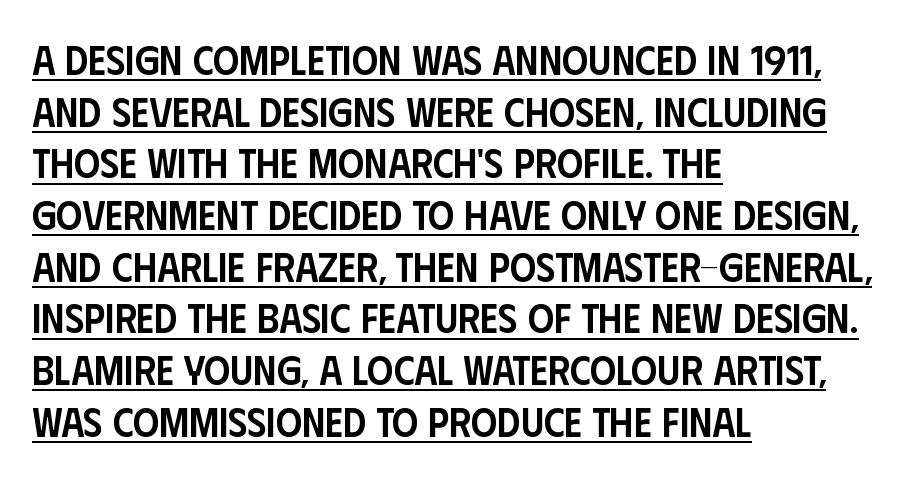
Visually the block forms a straight wall on the left and a jagged coastline on the right. Note the varied advance widths — an 'i' is clearly narrower than an 'm'. These lines keep a tight, regular rhythm from letter to letter. The typesetting leans somewhat heavy: a semibold. The axis of the letterforms is exactly vertical. The text was rendered using a sans face with plain stroke endings.
